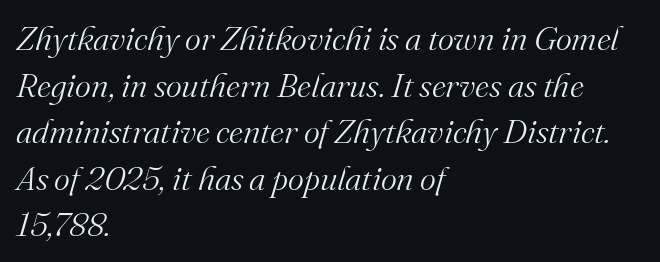
Descenders are the only things crossing below the line. A typesetter would call this proportional, since set widths differ per character. The typeface chosen for these lines features serifs. Visually the block forms a straight wall on the left and a jagged coastline on the right. Quick note: interline space is typical.
